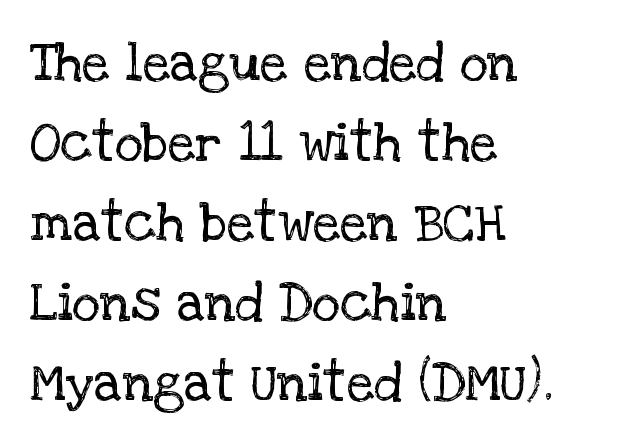
Q: Is the text bold? A: No.
Q: Is the text italic (slanted)? A: No, it is upright.
Q: Is the typeface a serif or a sans-serif typeface? A: Serif.
Q: Is the text underlined? A: No.
Q: How is the paragraph aligned? A: Left-aligned.
Q: Is the spacing between letters normal or unusually wide? A: Normal.
Q: Is the spacing between lines tight, normal or loose? A: Normal.
Q: Width (condensed, normal, or wide)? A: Normal.
Q: Stroke contrast? A: Low.
Q: x-height? A: Large.
Q: Monospaced? A: No.
